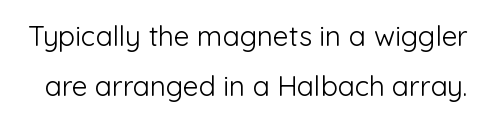
The image shows 28 px light sans-serif type, upright; set line spacing 1.79x, normal letter spacing, not underlined; low stroke contrast and a medium x-height.
